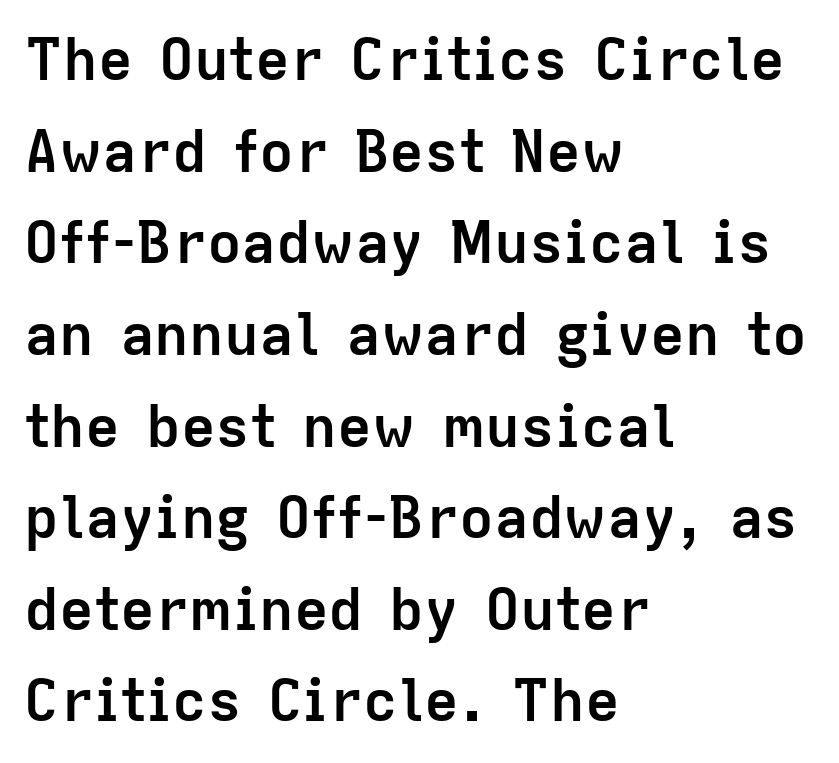
The image shows 58 px semibold sans-serif type, upright; set left-aligned, normal line spacing (1.58x), normal letter spacing, not underlined; low stroke contrast and a medium x-height.
